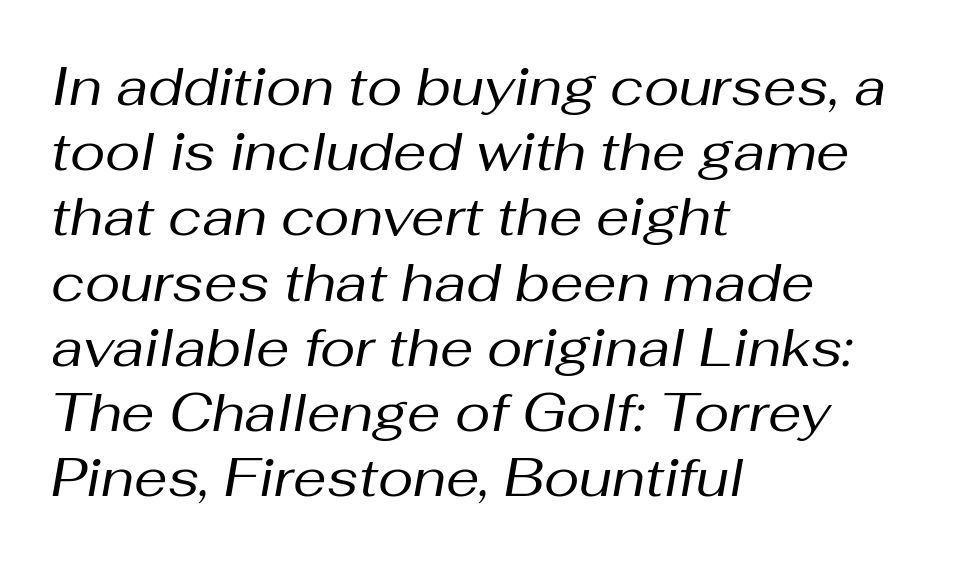
Q: Is the text bold? A: No.
Q: Is the text italic (slanted)? A: Yes, it leans right by about 10 degrees.
Q: Is the text underlined? A: No.
Q: How is the paragraph aligned? A: Left-aligned.
Q: Is the spacing between letters normal or unusually wide? A: Normal.
Q: Width (condensed, normal, or wide)? A: Normal.
Q: Stroke contrast? A: Medium.
Q: x-height? A: Medium.
Q: Monospaced? A: No.
